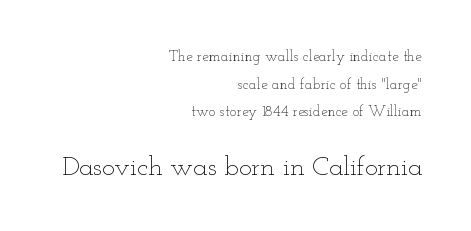
The image shows 27 px text type, upright; set right-aligned, line spacing 1.85x, normal letter spacing, not underlined; the second (bottom) block is 1.8x larger.
